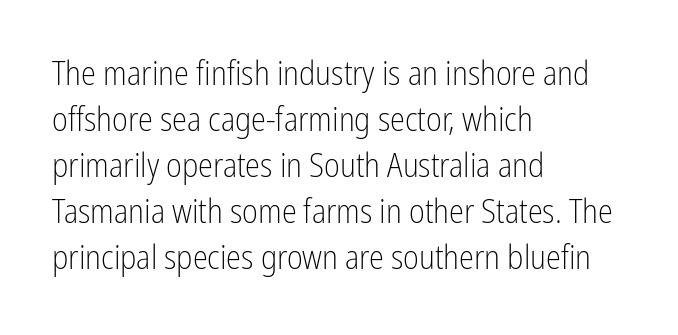
This sample has the flowing, uneven cadence of proportional lettering. Caption: multi-line text, flush left, ragged right. Reading down the column, the eye jumps a familiar distance to each next line. In terms of letterspacing, this is plain default setting. This reads as an unemphasized weight, regular at the heaviest. The words here are not underlined.
